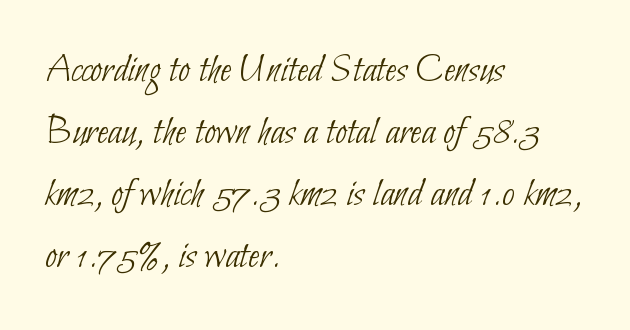
Teacher's note: observe the even left margin — that is flush-left alignment. Summary of vertical rhythm: regular, with standard interline spacing. Examine the stroke ends and you'll find no serifs. The characters are drawn with everyday or finer stroke widths. Decoration check: the copy has no underline. Varying glyph widths throughout — classic text-font behaviour.
